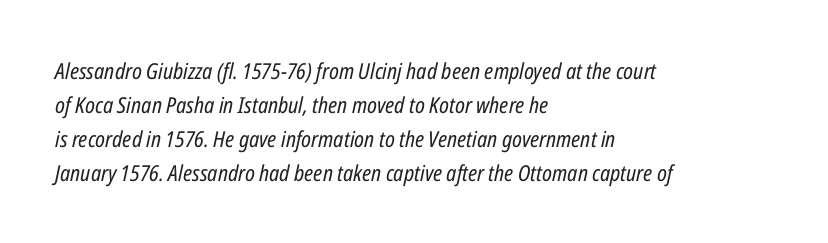
{"italic": "yes", "lean": "right", "slant_degrees": 12, "bold": "no", "underline": "no", "align": "left", "line_spacing": "normal", "line_spacing_ratio": 1.54, "letter_spacing": "normal", "letter_spacing_em": 0.0, "glyph_px": 22}
